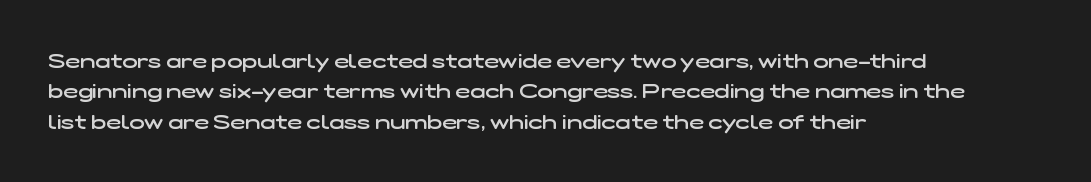
The lines sit at an ordinary, default distance from one another. The font is running at a semibold setting, under full bold. Unmarked baselines from the first word to the last. Layout note: lines flush left. The type is set solid horizontally, with unmodified tracking.
